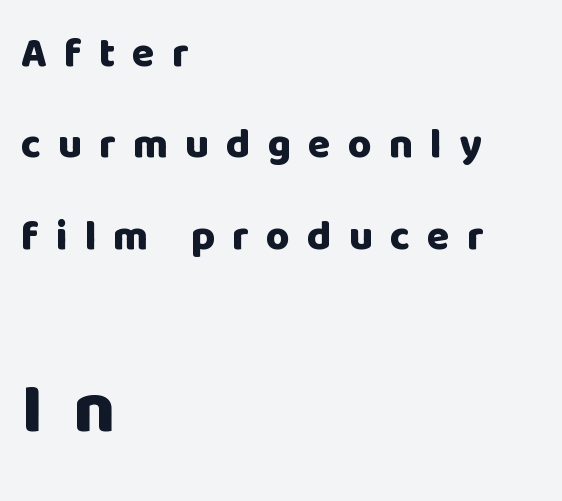
The later block is typeset at a bigger size than the earlier block. These lines are rendered in a variable-pitch font. Just letters on the line, the space beneath them empty. The characters look thick and weighty, a clear bold.
